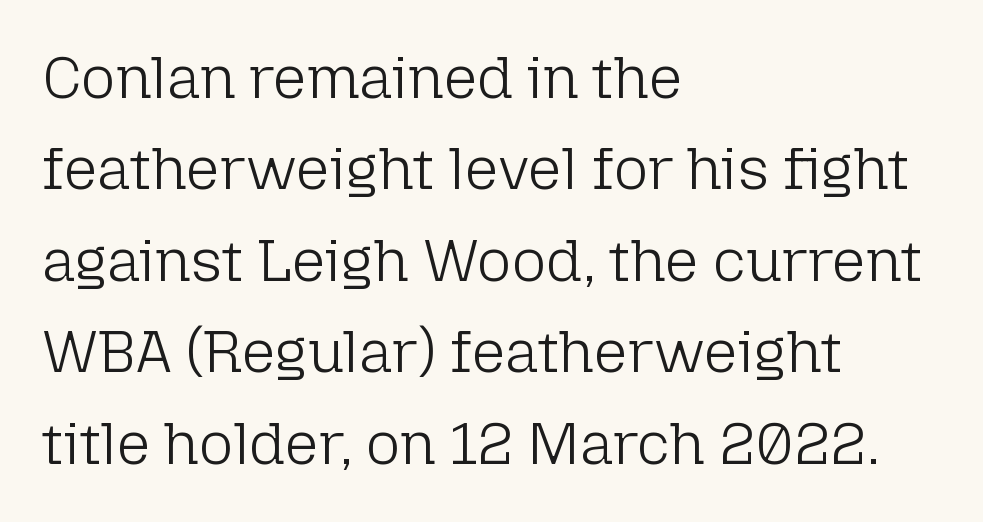
The image shows 59 px light sans-serif type, upright; set left-aligned, normal line spacing (1.55x), normal letter spacing, not underlined; low stroke contrast and a medium x-height.
